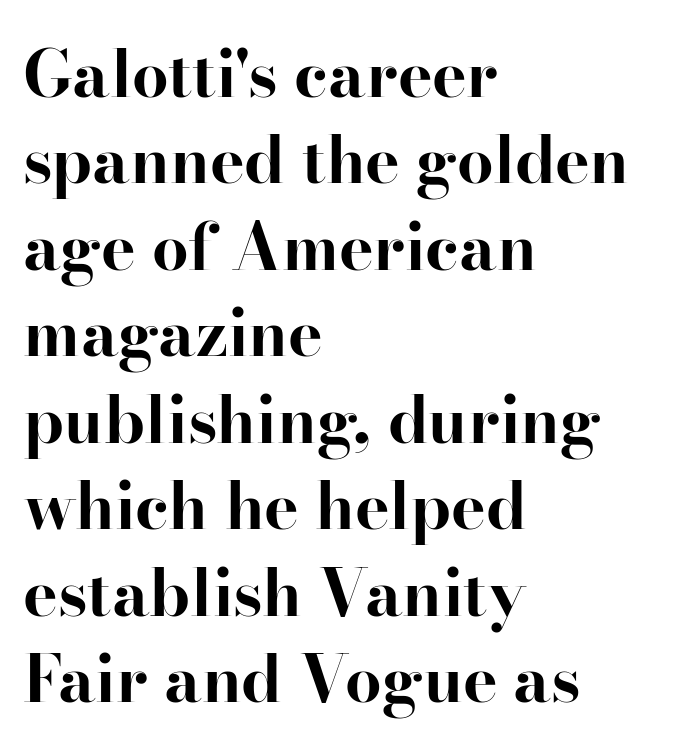
Q: Is the text bold? A: Yes.
Q: Is the text italic (slanted)? A: No, it is upright.
Q: Is the typeface a serif or a sans-serif typeface? A: Serif.
Q: Is the text underlined? A: No.
Q: How is the paragraph aligned? A: Left-aligned.
Q: Is the spacing between letters normal or unusually wide? A: Normal.
Q: Is the spacing between lines tight, normal or loose? A: Normal.
Q: Width (condensed, normal, or wide)? A: Normal.
Q: Stroke contrast? A: High.
Q: x-height? A: Small.
Q: Monospaced? A: No.
